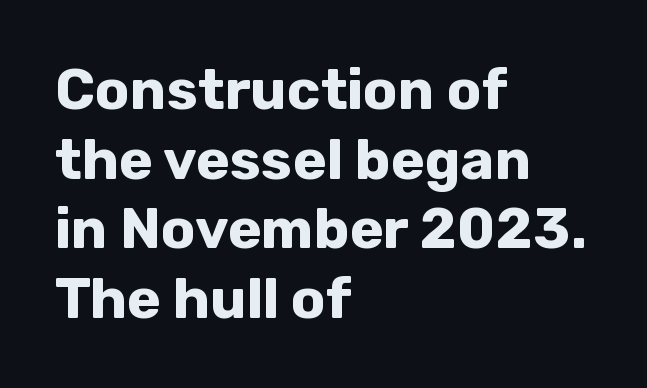
{"serif": "no", "italic": "no", "bold": "yes", "weight": "bold", "width": "normal", "stroke_contrast": "low", "x_height": "medium", "monospaced": "no", "underline": "no", "align": "left", "line_spacing_ratio": 1.22, "letter_spacing": "normal", "letter_spacing_em": 0.0, "glyph_px": 57}
